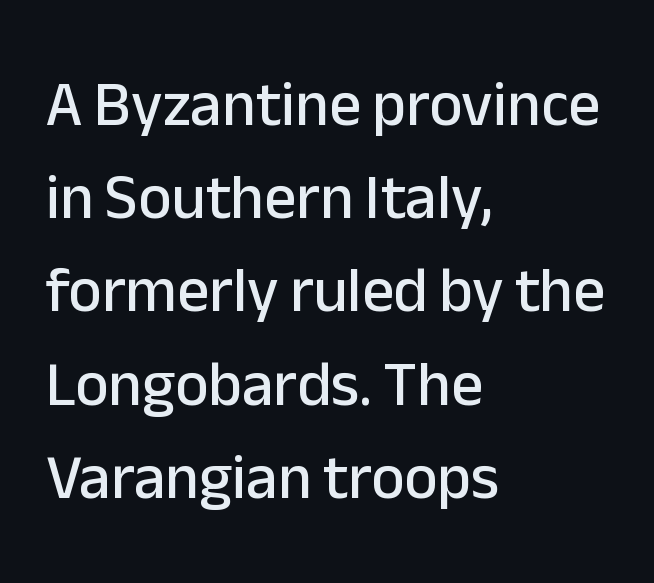
A sans-serif font was chosen for this passage. Bare-footed words on every line. Is this a fixed-width face? No — the glyphs have proportional, varying widths. Characters follow at the spacing the type designer built in.
